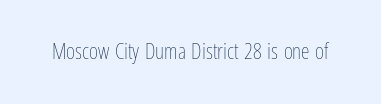
{"italic": "no", "bold": "no", "underline": "no", "letter_spacing": "normal", "letter_spacing_em": 0.0, "glyph_px": 22}
